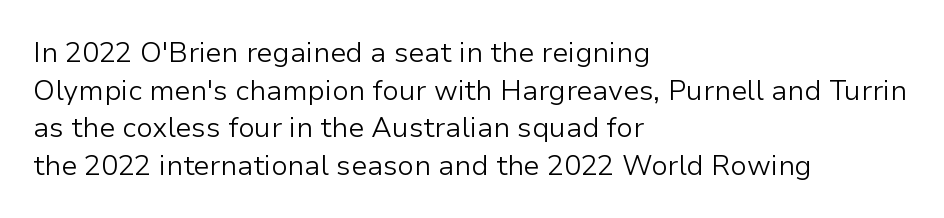
Q: Is the text bold? A: No.
Q: Is the text italic (slanted)? A: No, it is upright.
Q: Is the typeface a serif or a sans-serif typeface? A: Sans-serif.
Q: Is the text underlined? A: No.
Q: How is the paragraph aligned? A: Left-aligned.
Q: Is the spacing between letters normal or unusually wide? A: Normal.
Q: Is the spacing between lines tight, normal or loose? A: Normal.
Q: Width (condensed, normal, or wide)? A: Normal.
Q: Stroke contrast? A: Low.
Q: x-height? A: Medium.
Q: Monospaced? A: No.
